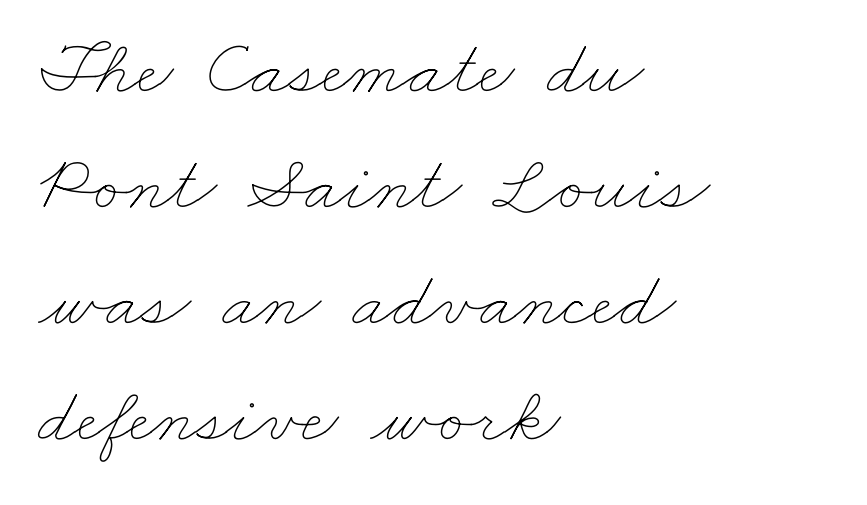
Whoever set this chose a conventional vertical rhythm. The space directly below the letters is spotless. What stands out about the letter spacing? Nothing — it is the standard amount. Left-aligned paragraph, ragged on the right. You could not count columns in this text — the font is proportionally spaced.
